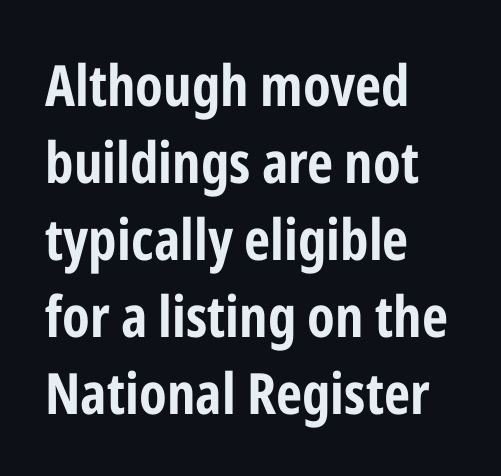
Q: Is the text bold? A: Yes.
Q: Is the text italic (slanted)? A: No, it is upright.
Q: Is the typeface a serif or a sans-serif typeface? A: Sans-serif.
Q: Is the text underlined? A: No.
Q: How is the paragraph aligned? A: Left-aligned.
Q: Is the spacing between letters normal or unusually wide? A: Normal.
Q: Is the spacing between lines tight, normal or loose? A: Normal.
Q: Width (condensed, normal, or wide)? A: Condensed.
Q: Stroke contrast? A: Low.
Q: x-height? A: Medium.
Q: Monospaced? A: No.
